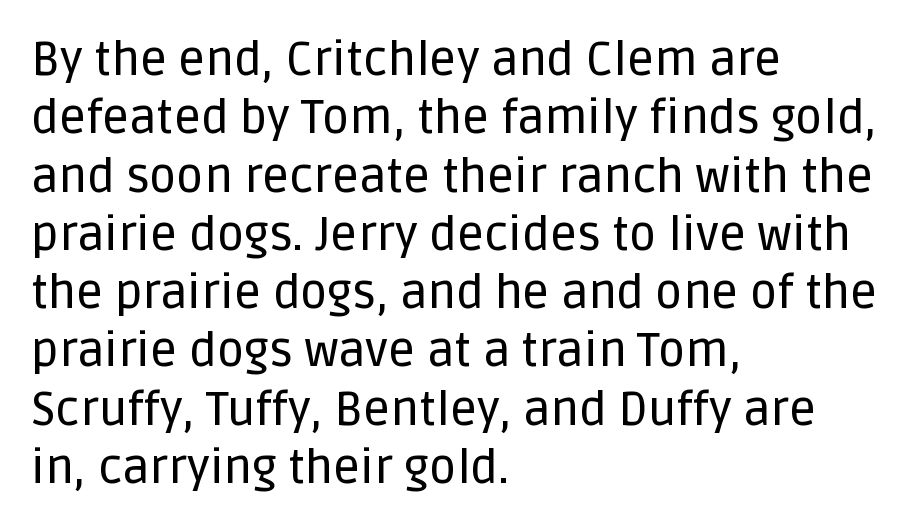
{"serif": "no", "italic": "no", "width": "normal", "stroke_contrast": "low", "x_height": "large", "monospaced": "no", "underline": "no", "align": "left", "line_spacing_ratio": 1.24, "letter_spacing": "normal", "letter_spacing_em": 0.0, "glyph_px": 47}
